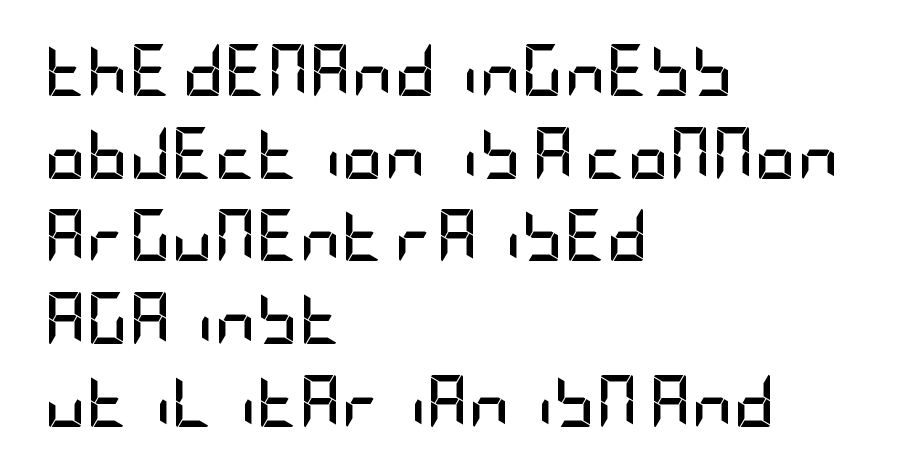
Q: Is the text bold? A: Yes.
Q: Is the text italic (slanted)? A: No, it is upright.
Q: Is the typeface a serif or a sans-serif typeface? A: Sans-serif.
Q: Is the text underlined? A: No.
Q: How is the paragraph aligned? A: Left-aligned.
Q: Is the spacing between letters normal or unusually wide? A: Normal.
Q: Is the spacing between lines tight, normal or loose? A: Normal.
Q: Width (condensed, normal, or wide)? A: Condensed.
Q: Stroke contrast? A: Low.
Q: x-height? A: Large.
